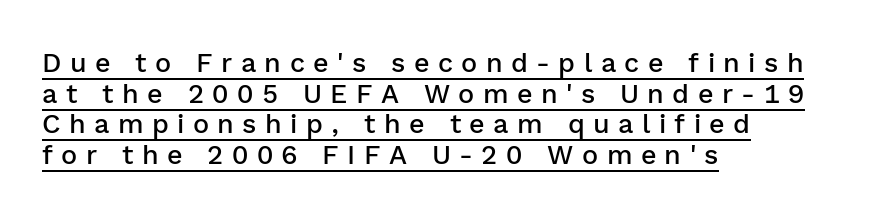
Q: Is the text bold? A: Semi-bold.
Q: Is the text italic (slanted)? A: No, it is upright.
Q: Is the text underlined? A: Yes.
Q: How is the paragraph aligned? A: Left-aligned.
Q: Is the spacing between letters normal or unusually wide? A: Unusually wide.
Q: Is the spacing between lines tight, normal or loose? A: Tight.
